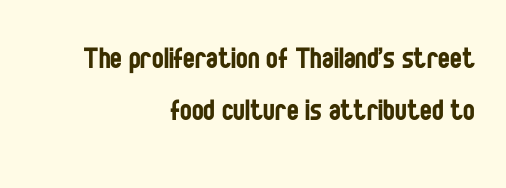
The image shows 35 px regular-weight, condensed sans-serif type, upright; set right-aligned, normal line spacing (1.49x), normal letter spacing, not underlined; low stroke contrast and a large x-height.
